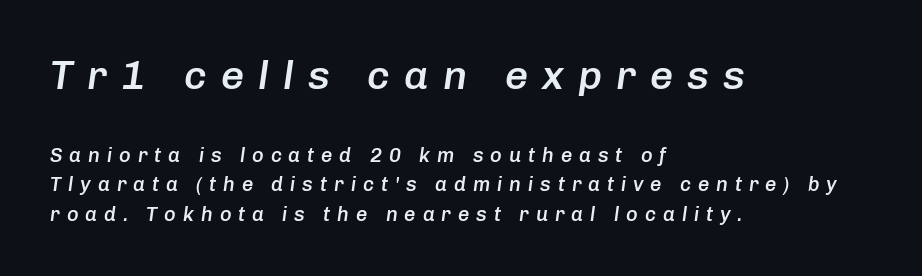
The image shows 41 px semibold type, italic (leaning right); set left-aligned, normal line spacing (1.47x), unusually wide letter spacing (+0.34 em), not underlined; the first (top) block is 2.05x larger; low stroke contrast and a medium x-height.
